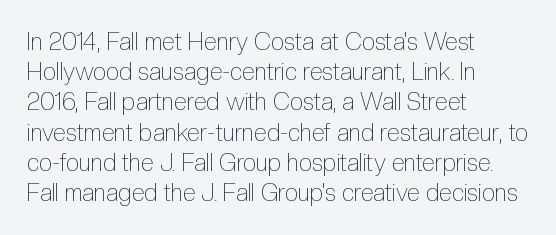
{"italic": "no", "bold": "no", "underline": "no", "align": "left", "line_spacing": "normal", "line_spacing_ratio": 1.26, "letter_spacing": "normal", "letter_spacing_em": 0.0, "glyph_px": 24}
